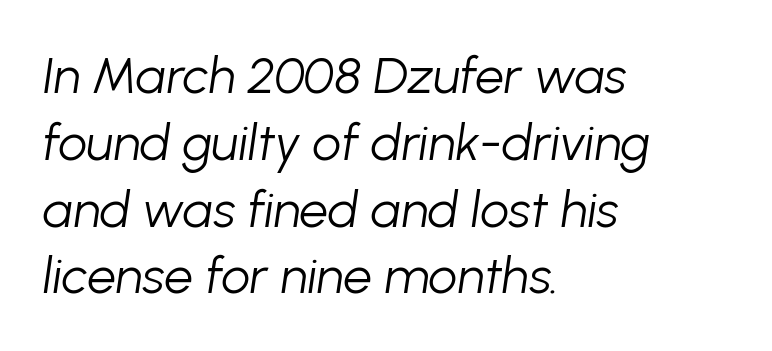
Students, note that the glyphs here touch the page at normal intervals. Regarding leading, the lines here are spaced in the standard way. Each line starts at the same left margin while the right side varies. A bare baseline throughout the passage. Slanted lettering throughout.
